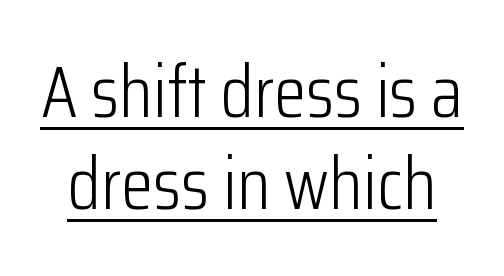
Q: Is the text bold? A: No.
Q: Is the text italic (slanted)? A: No, it is upright.
Q: Is the typeface a serif or a sans-serif typeface? A: Sans-serif.
Q: Is the text underlined? A: Yes.
Q: Is the spacing between letters normal or unusually wide? A: Normal.
Q: Is the spacing between lines tight, normal or loose? A: Normal.
Q: Width (condensed, normal, or wide)? A: Condensed.
Q: Stroke contrast? A: Low.
Q: x-height? A: Medium.
Q: Monospaced? A: No.
